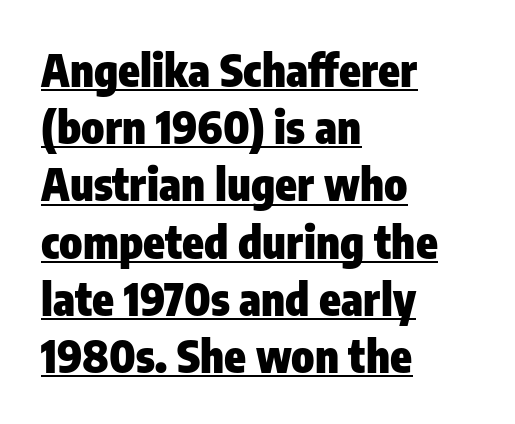
The image shows 44 px heavy, condensed sans-serif type, upright; set left-aligned, normal line spacing (1.3x), normal letter spacing, underlined; low stroke contrast and a medium x-height.
